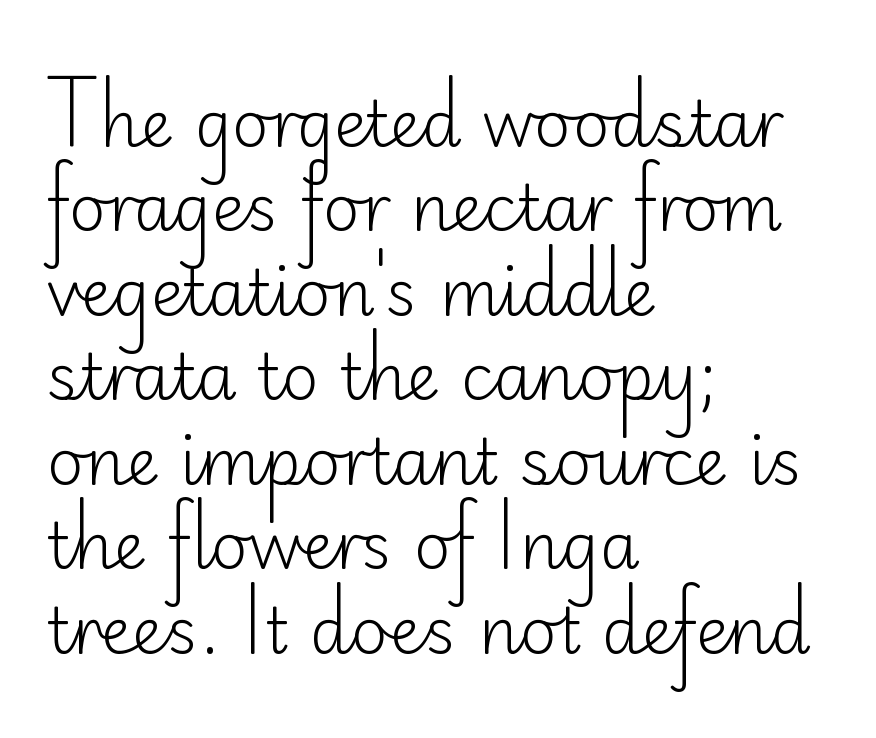
{"serif": "no", "italic": "no", "bold": "no", "weight": "light", "width": "normal", "stroke_contrast": "low", "x_height": "small", "monospaced": "no", "underline": "no", "align": "left", "line_spacing": "normal", "line_spacing_ratio": 1.32, "letter_spacing": "normal", "letter_spacing_em": 0.0, "glyph_px": 64}
